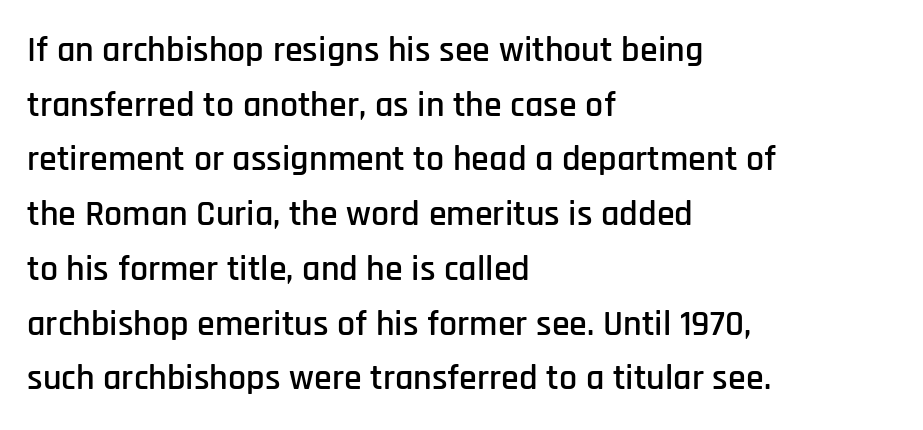
Q: Is the text italic (slanted)? A: No, it is upright.
Q: Is the typeface a serif or a sans-serif typeface? A: Sans-serif.
Q: Is the text underlined? A: No.
Q: How is the paragraph aligned? A: Left-aligned.
Q: Is the spacing between letters normal or unusually wide? A: Normal.
Q: Is the spacing between lines tight, normal or loose? A: Normal.
Q: Width (condensed, normal, or wide)? A: Condensed.
Q: Stroke contrast? A: Low.
Q: x-height? A: Large.
Q: Monospaced? A: No.
